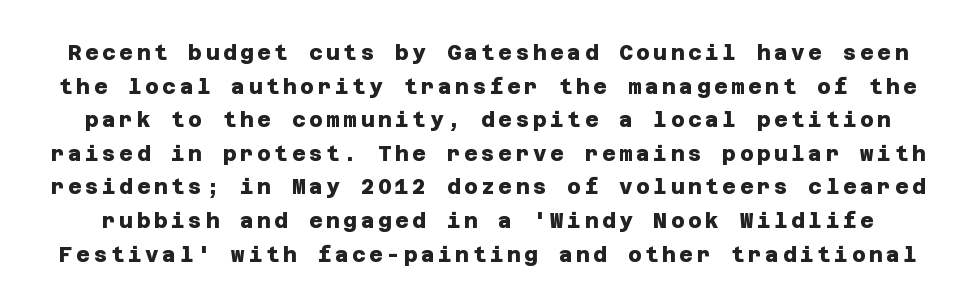
Is there much room between lines? A standard amount, neither cramped nor airy. Descenders hang freely into open space. Is the type bold? Yes — the strokes are clearly thick and heavy.
